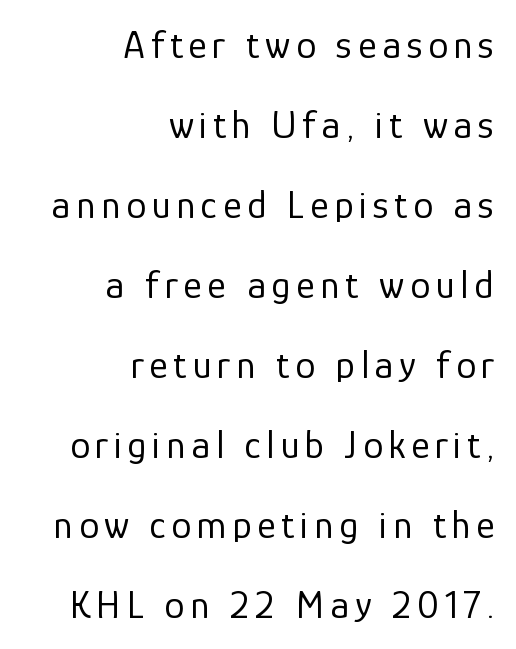
Q: Is the text bold? A: No.
Q: Is the text italic (slanted)? A: No, it is upright.
Q: Is the typeface a serif or a sans-serif typeface? A: Sans-serif.
Q: Is the text underlined? A: No.
Q: How is the paragraph aligned? A: Right-aligned.
Q: Is the spacing between lines tight, normal or loose? A: Loose.
Q: Width (condensed, normal, or wide)? A: Normal.
Q: Stroke contrast? A: Low.
Q: x-height? A: Medium.
Q: Monospaced? A: No.
